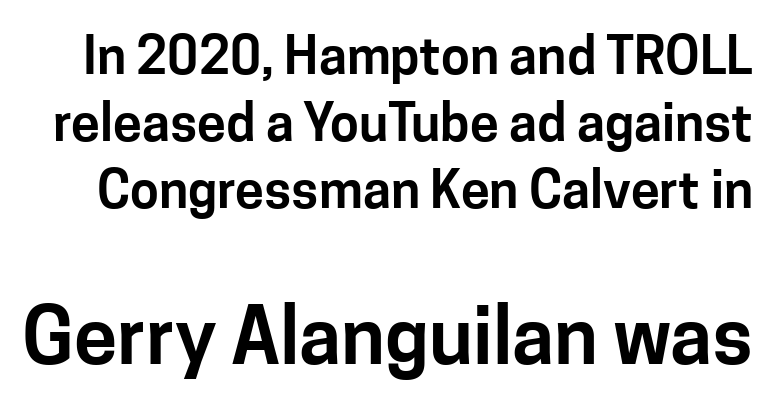
The zone under the glyphs is completely vacant. The face used here is a sans, in the tradition of grotesques and geometrics. You could call the tracking neutral — neither tight nor loose. The type sits square on the baseline with zero lean. Looks like regular typesetting: each glyph gets only the width it needs.
